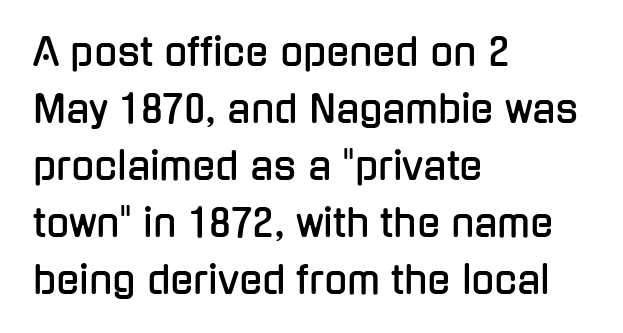
{"serif": "no", "italic": "no", "width": "condensed", "stroke_contrast": "low", "x_height": "medium", "monospaced": "no", "underline": "no", "align": "left", "line_spacing": "normal", "line_spacing_ratio": 1.5, "letter_spacing": "normal", "letter_spacing_em": 0.0, "glyph_px": 38}
